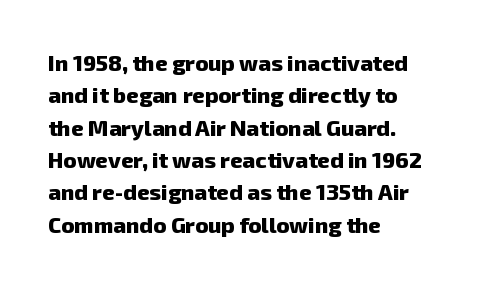
{"bold": "yes", "underline": "no", "align": "left", "line_spacing": "normal", "line_spacing_ratio": 1.47, "letter_spacing": "normal", "letter_spacing_em": 0.0, "glyph_px": 22}
